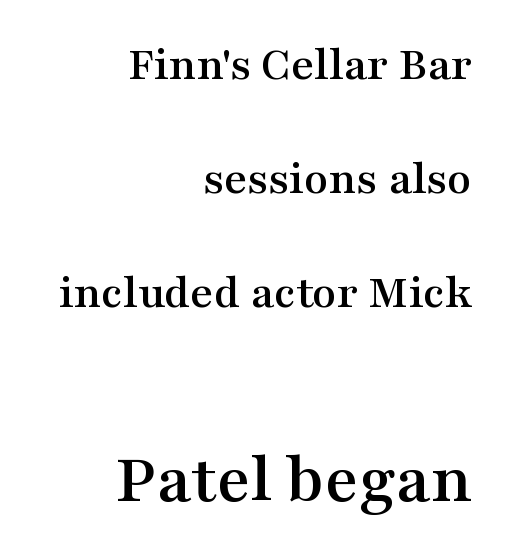
Q: Is the text italic (slanted)? A: No, it is upright.
Q: Is the typeface a serif or a sans-serif typeface? A: Serif.
Q: Is the text underlined? A: No.
Q: How is the paragraph aligned? A: Right-aligned.
Q: Is the spacing between letters normal or unusually wide? A: Normal.
Q: Is the spacing between lines tight, normal or loose? A: Loose.
Q: Which block of text is set in a larger size, the first (top) or the second (bottom)? A: The second (bottom) one.
Q: Width (condensed, normal, or wide)? A: Wide.
Q: Stroke contrast? A: Medium.
Q: x-height? A: Medium.
Q: Monospaced? A: No.
